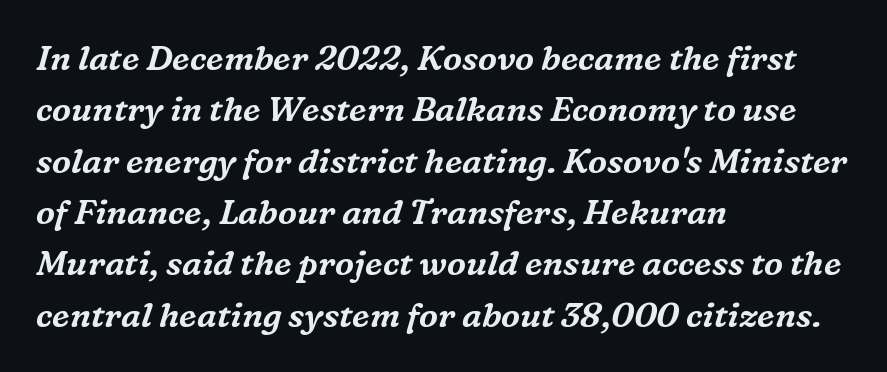
The image shows 34 px serif type, italic (leaning right); set left-aligned, normal line spacing (1.51x), normal letter spacing, not underlined; medium stroke contrast and a medium x-height.
